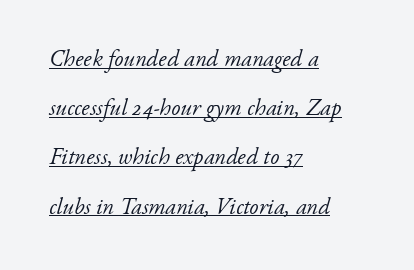
{"italic": "yes", "lean": "right", "slant_degrees": 17, "bold": "no", "underline": "yes", "align": "left", "line_spacing": "loose", "line_spacing_ratio": 2.14, "letter_spacing": "normal", "letter_spacing_em": 0.0, "glyph_px": 23}
